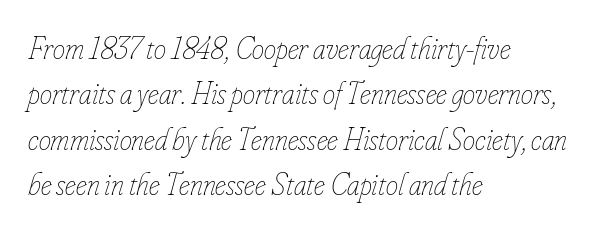
{"italic": "yes", "lean": "right", "slant_degrees": 16, "bold": "no", "weight": "thin", "width": "condensed", "stroke_contrast": "low", "x_height": "small", "monospaced": "no", "underline": "no", "align": "left", "line_spacing": "normal", "line_spacing_ratio": 1.46, "letter_spacing": "normal", "letter_spacing_em": 0.0, "glyph_px": 31}
